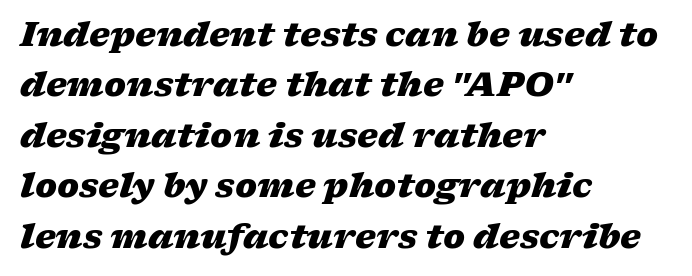
Quick note: interline space is typical. The strip under each line holds only bare page. Posture: slanted. Teacher's note: observe the even left margin — that is flush-left alignment. I'd describe the lettering as bold — thick and assertive.
